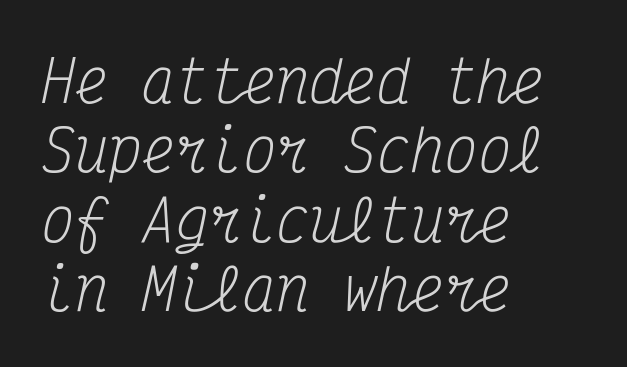
In CSS terms this would be text-align: left. Observe the ordinary spacing: letters are neighbours, not strangers. No chunkiness to these letters — they're not bold. The glyphs look as if they've been sheared to an angle.
